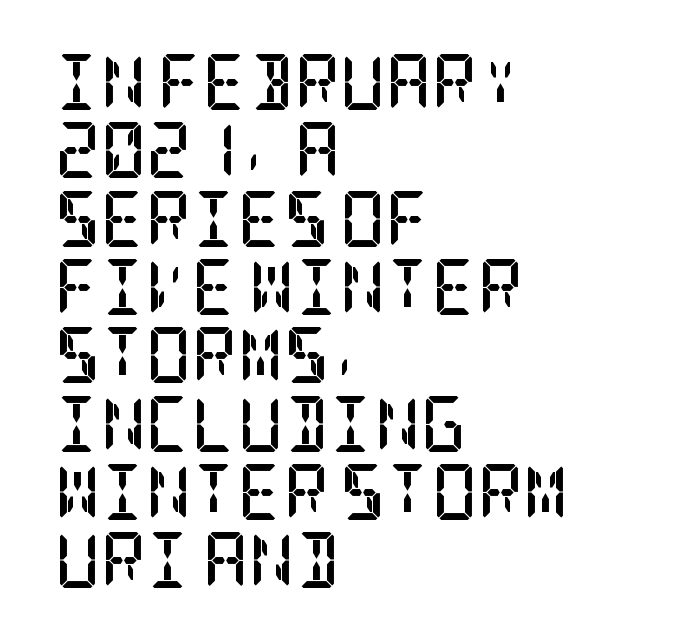
Weight: bold. When letters stand straight like this, we call the style roman or upright. Does extra space separate the letters? No, they use regular spacing. The lines in this sample share a left origin and differ only in where they stop. The passage shown is not underscored anywhere.
